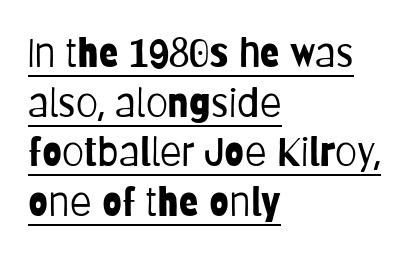
{"serif": "no", "italic": "no", "bold": "no", "weight": "light", "width": "condensed", "stroke_contrast": "low", "x_height": "large", "monospaced": "no", "underline": "yes", "align": "left", "line_spacing_ratio": 1.24, "letter_spacing": "normal", "letter_spacing_em": 0.0, "glyph_px": 40}
